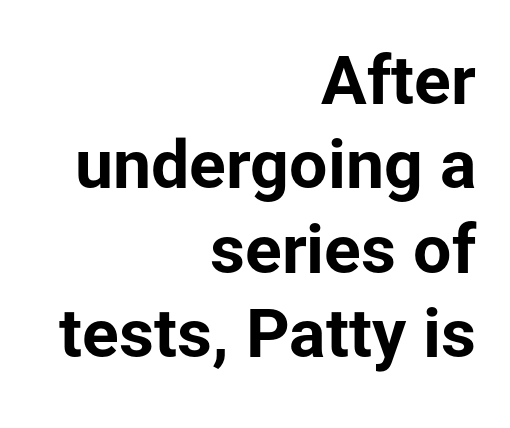
Font category for this specimen: sans-serif. Stroke thickness is high; the sample reads as a true bold. Each letter keeps its own natural width here, so spacing adapts to shape. The letterforms sit shoulder to shoulder at normal distance. The font's upright variant was chosen for this text.
